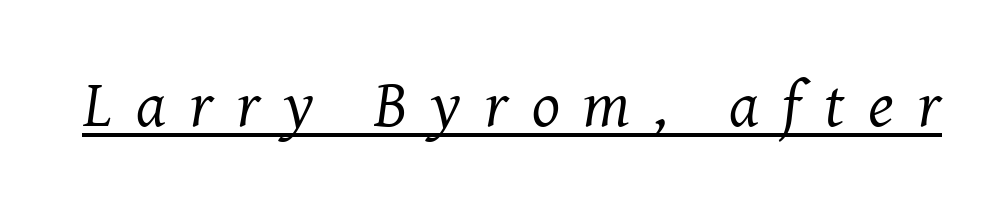
Q: Is the text bold? A: No.
Q: Is the text italic (slanted)? A: Yes, it leans right by about 8 degrees.
Q: Is the typeface a serif or a sans-serif typeface? A: Serif.
Q: Is the text underlined? A: Yes.
Q: Is the spacing between letters normal or unusually wide? A: Unusually wide.
Q: Width (condensed, normal, or wide)? A: Normal.
Q: Stroke contrast? A: Medium.
Q: x-height? A: Medium.
Q: Monospaced? A: No.
